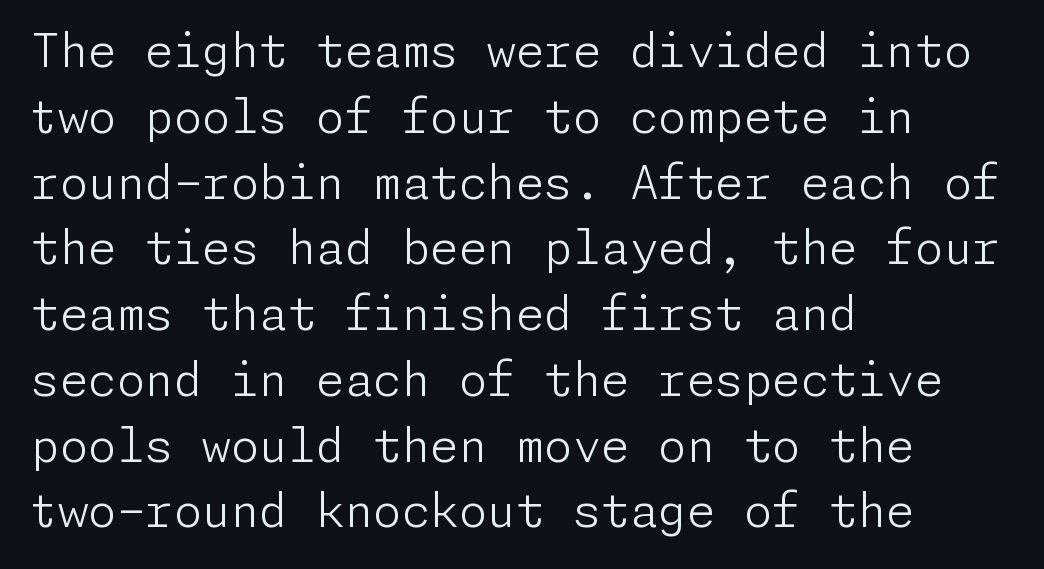
The image shows 46 px light sans-serif type, upright; set left-aligned, normal line spacing (1.43x), normal letter spacing, not underlined; low stroke contrast and a medium x-height.
